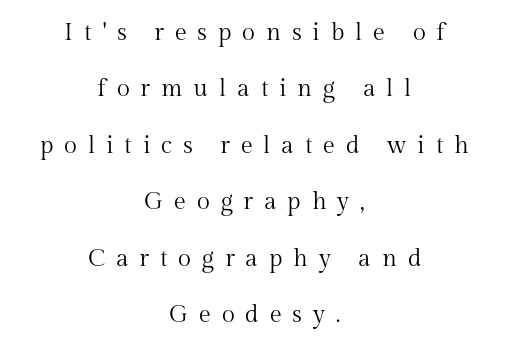
Q: Is the text bold? A: No.
Q: Is the text italic (slanted)? A: No, it is upright.
Q: Is the text underlined? A: No.
Q: How is the paragraph aligned? A: Centered.
Q: Is the spacing between letters normal or unusually wide? A: Unusually wide.
Q: Is the spacing between lines tight, normal or loose? A: Loose.
